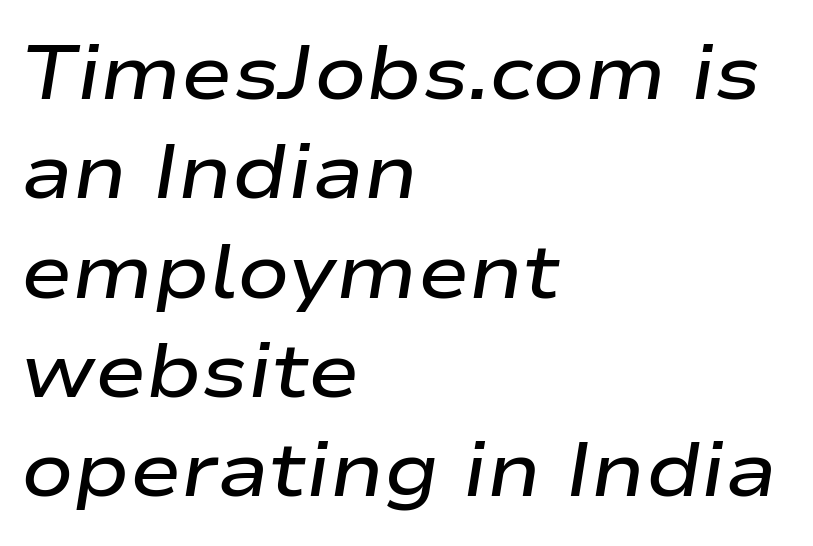
Q: Is the text bold? A: Semi-bold.
Q: Is the text italic (slanted)? A: Yes, it leans right by about 9 degrees.
Q: Is the text underlined? A: No.
Q: How is the paragraph aligned? A: Left-aligned.
Q: Is the spacing between letters normal or unusually wide? A: Normal.
Q: Is the spacing between lines tight, normal or loose? A: Normal.
Q: Width (condensed, normal, or wide)? A: Wide.
Q: Stroke contrast? A: Low.
Q: x-height? A: Medium.
Q: Monospaced? A: No.
